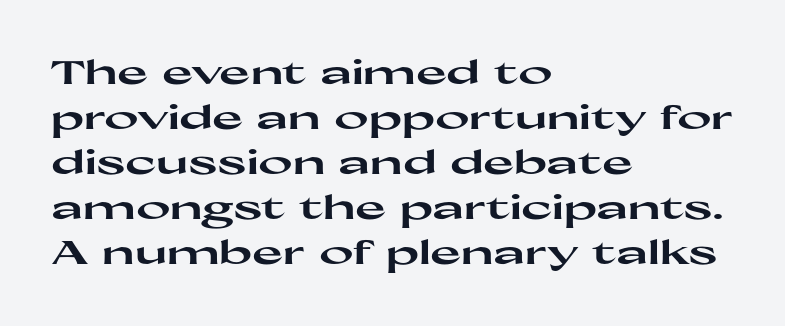
The rendering uses natural spacing where letterforms have individual widths. Nothing sits at the stroke ends, so this counts as sans-serif. Is there any slant? The stems are plumb. Vertical spacing — default.
